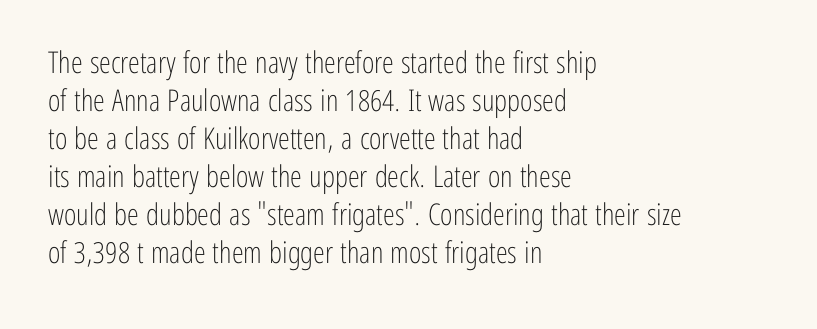
The image shows 30 px light, condensed sans-serif type, upright; set left-aligned, normal line spacing (1.27x), normal letter spacing, not underlined; low stroke contrast and a medium x-height.
